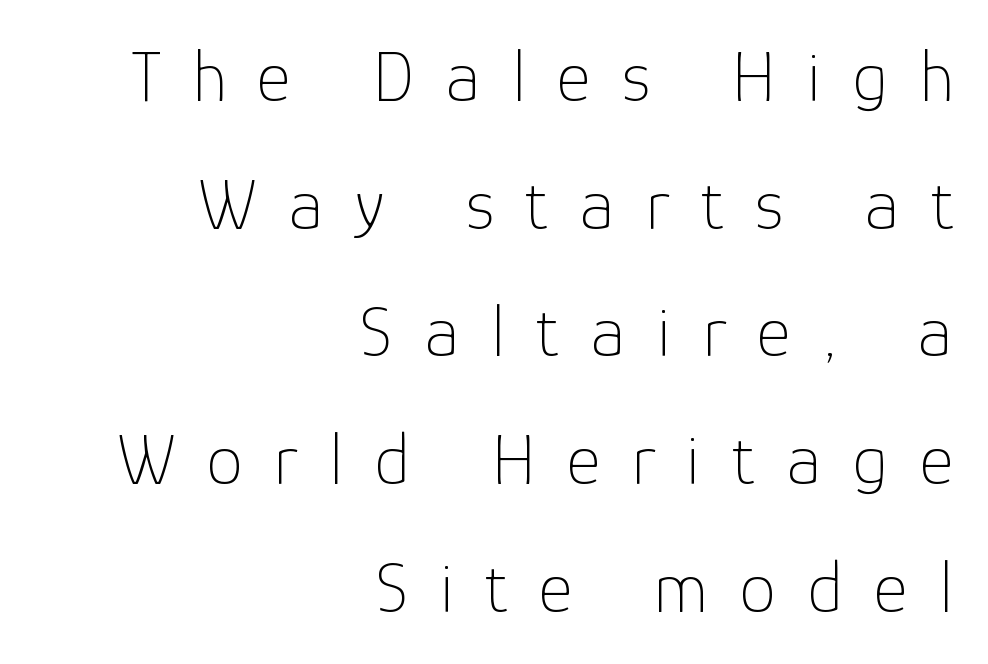
The image shows 73 px thin sans-serif type, upright; set right-aligned, line spacing 1.75x, unusually wide letter spacing (+0.43 em), not underlined; low stroke contrast and a medium x-height.
